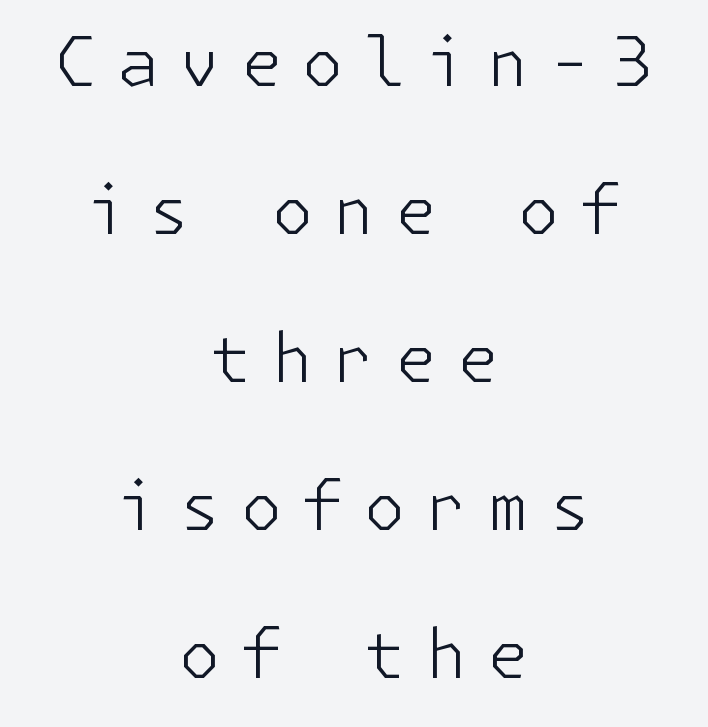
Does extra space separate the letters? Yes, quite a lot of it. Heft: none added — not bold. A sans-serif font was chosen for this passage. This sample uses an upright cut, with every glyph sitting square on the baseline. Visually the block forms a symmetrical silhouette, jagged on both flanks.
